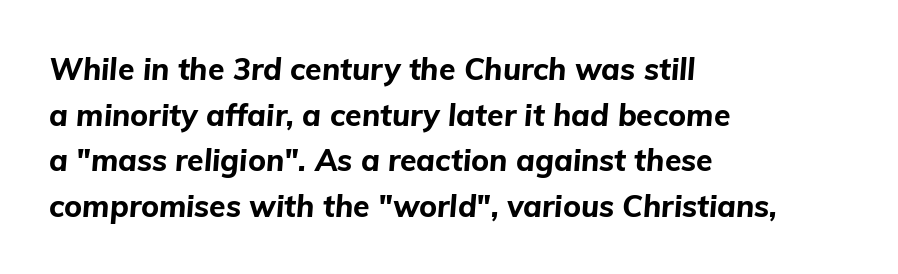
{"italic": "yes", "lean": "right", "slant_degrees": 5, "bold": "yes", "weight": "bold", "width": "normal", "stroke_contrast": "low", "x_height": "medium", "monospaced": "no", "underline": "no", "align": "left", "line_spacing": "normal", "line_spacing_ratio": 1.52, "letter_spacing": "normal", "letter_spacing_em": 0.0, "glyph_px": 30}
